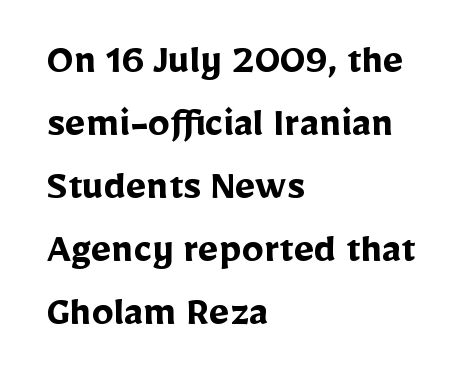
The image shows 44 px semibold sans-serif type, upright; set left-aligned, normal line spacing (1.43x), normal letter spacing, not underlined; low stroke contrast and a medium x-height.
